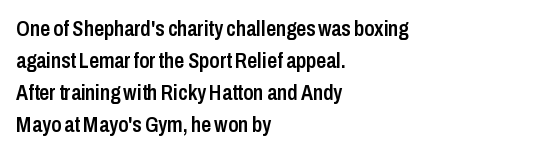
Q: Is the text bold? A: Semi-bold.
Q: Is the text italic (slanted)? A: No, it is upright.
Q: Is the text underlined? A: No.
Q: How is the paragraph aligned? A: Left-aligned.
Q: Is the spacing between letters normal or unusually wide? A: Normal.
Q: Is the spacing between lines tight, normal or loose? A: Normal.
